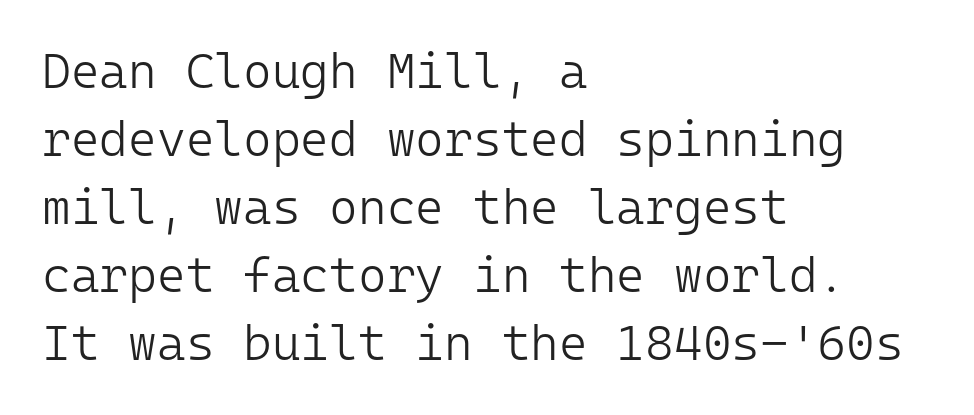
{"serif": "no", "italic": "no", "bold": "no", "weight": "light", "width": "normal", "stroke_contrast": "low", "x_height": "medium", "monospaced": "yes", "underline": "no", "align": "left", "line_spacing": "normal", "line_spacing_ratio": 1.39, "letter_spacing": "normal", "letter_spacing_em": 0.0, "glyph_px": 49}
